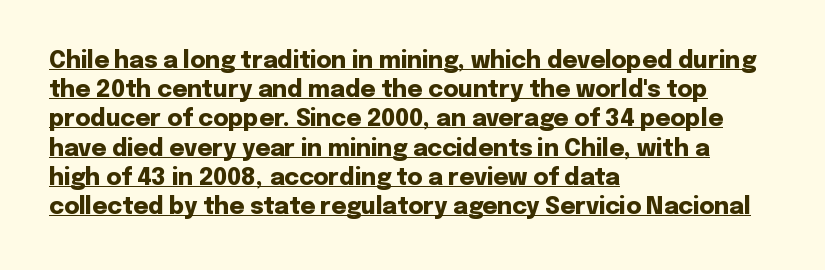
Compared with a centered layout, this one pins lines to the left instead. Caption: standard tracking, unaltered. The glyphs are accompanied by a horizontal stroke just below them. The letters stand straight up with perfectly vertical stems. Rows of type keep a routine distance in the vertical direction.
